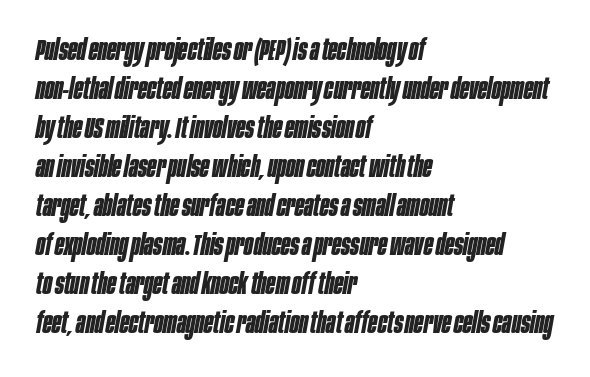
A dark, heavy texture on the line: the type is bold. The letters advance in unequal steps, a hallmark of proportional type. Only glyphs here, with clear space below each row. A student would call this left alignment; a typographer would say flush left, rag right.
